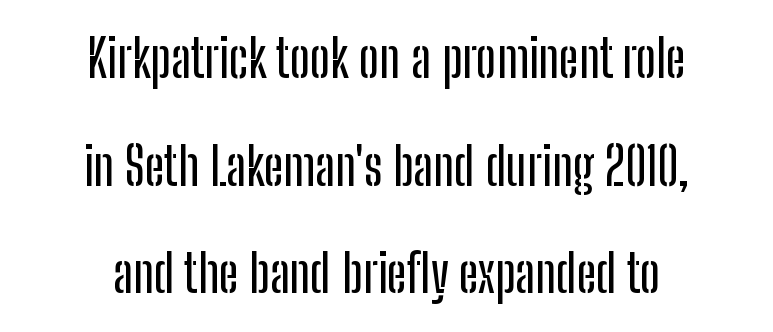
Q: Is the text italic (slanted)? A: No, it is upright.
Q: Is the typeface a serif or a sans-serif typeface? A: Sans-serif.
Q: Is the text underlined? A: No.
Q: How is the paragraph aligned? A: Centered.
Q: Is the spacing between letters normal or unusually wide? A: Normal.
Q: Is the spacing between lines tight, normal or loose? A: Loose.
Q: Width (condensed, normal, or wide)? A: Condensed.
Q: Stroke contrast? A: Low.
Q: x-height? A: Medium.
Q: Monospaced? A: No.
